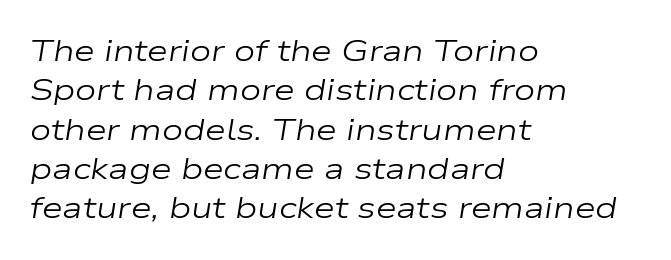
The image shows 30 px regular-weight, wide type, italic (leaning right); set left-aligned, normal line spacing (1.31x), normal letter spacing, not underlined; low stroke contrast and a medium x-height.
